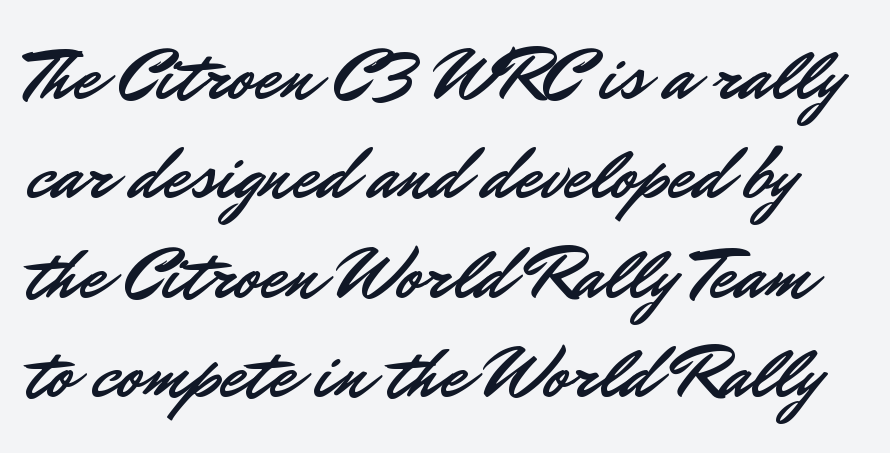
{"serif": "no", "width": "normal", "stroke_contrast": "low", "x_height": "small", "monospaced": "no", "underline": "no", "line_spacing": "normal", "line_spacing_ratio": 1.36, "letter_spacing": "normal", "letter_spacing_em": 0.0, "glyph_px": 73}
